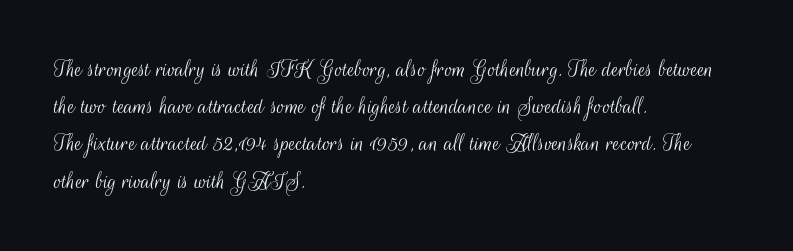
{"bold": "no", "underline": "no", "align": "left", "line_spacing": "normal", "line_spacing_ratio": 1.43, "letter_spacing": "normal", "letter_spacing_em": 0.0, "glyph_px": 26}
